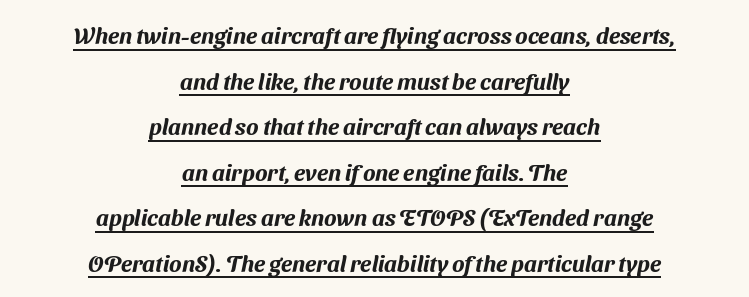
{"underline": "yes", "align": "center", "line_spacing": "loose", "line_spacing_ratio": 1.98, "letter_spacing": "normal", "letter_spacing_em": 0.0, "glyph_px": 23}
